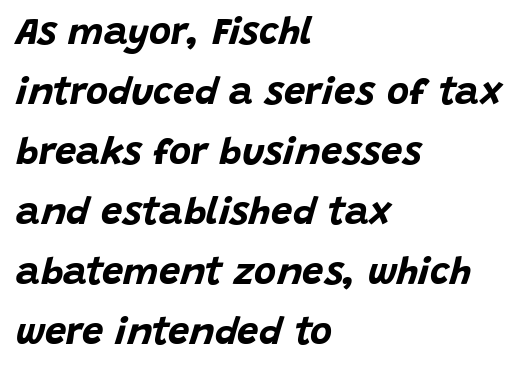
{"italic": "yes", "lean": "right", "slant_degrees": 15, "bold": "yes", "weight": "bold", "width": "normal", "stroke_contrast": "low", "x_height": "large", "monospaced": "no", "underline": "no", "align": "left", "line_spacing": "normal", "line_spacing_ratio": 1.58, "letter_spacing": "normal", "letter_spacing_em": 0.0, "glyph_px": 38}
